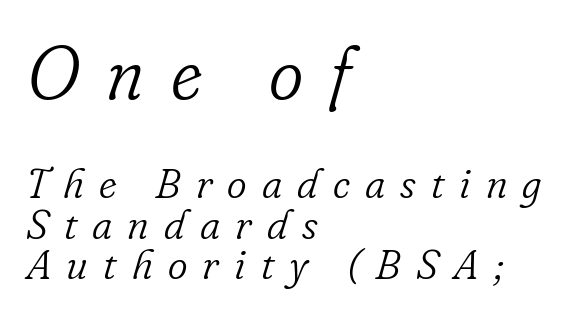
Q: Is the text bold? A: No.
Q: Is the text italic (slanted)? A: Yes, it leans right by about 16 degrees.
Q: Is the typeface a serif or a sans-serif typeface? A: Serif.
Q: Is the text underlined? A: No.
Q: How is the paragraph aligned? A: Left-aligned.
Q: Is the spacing between letters normal or unusually wide? A: Unusually wide.
Q: Is the spacing between lines tight, normal or loose? A: Tight.
Q: Which block of text is set in a larger size, the first (top) or the second (bottom)? A: The first (top) one.
Q: Width (condensed, normal, or wide)? A: Normal.
Q: Stroke contrast? A: Low.
Q: x-height? A: Small.
Q: Monospaced? A: No.
